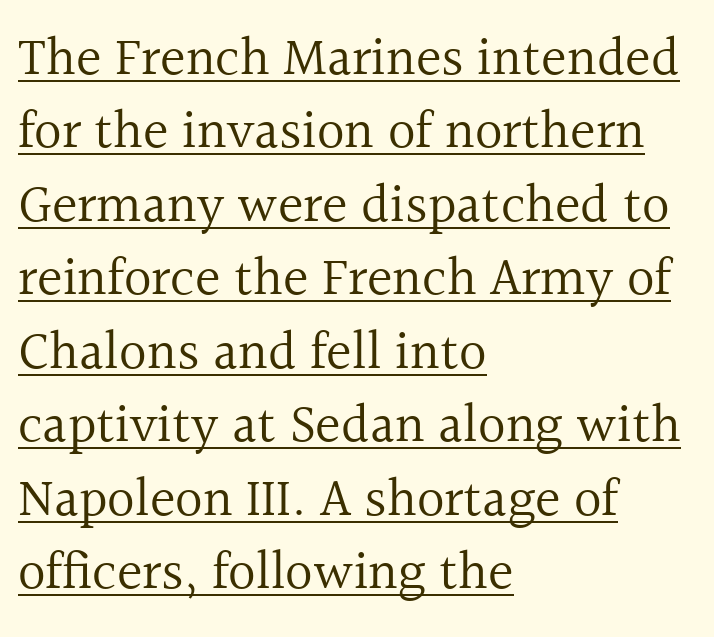
Q: Is the text bold? A: No.
Q: Is the text italic (slanted)? A: No, it is upright.
Q: Is the typeface a serif or a sans-serif typeface? A: Serif.
Q: Is the text underlined? A: Yes.
Q: How is the paragraph aligned? A: Left-aligned.
Q: Is the spacing between letters normal or unusually wide? A: Normal.
Q: Is the spacing between lines tight, normal or loose? A: Normal.
Q: Width (condensed, normal, or wide)? A: Normal.
Q: x-height? A: Medium.
Q: Monospaced? A: No.
